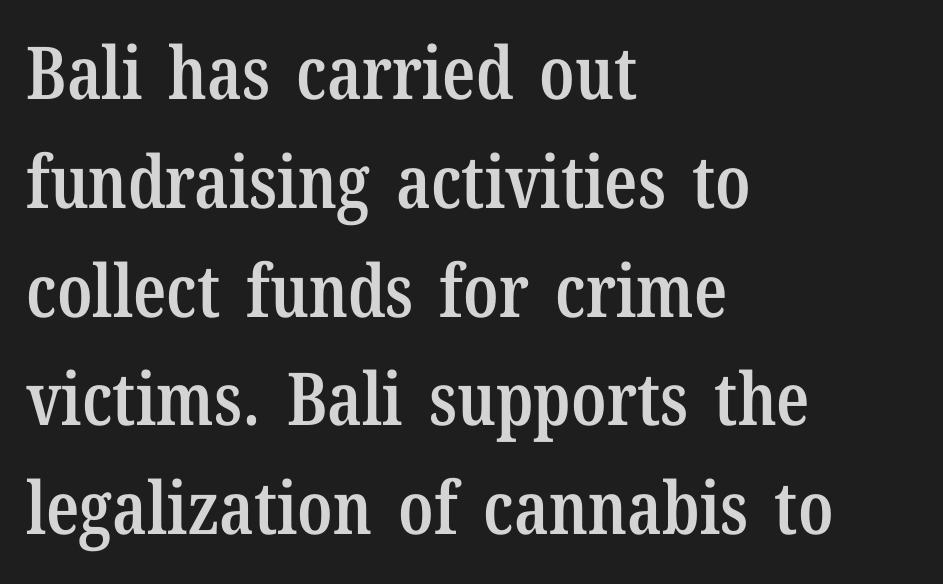
Q: Is the text bold? A: Semi-bold.
Q: Is the text italic (slanted)? A: No, it is upright.
Q: Is the typeface a serif or a sans-serif typeface? A: Serif.
Q: Is the text underlined? A: No.
Q: How is the paragraph aligned? A: Left-aligned.
Q: Is the spacing between letters normal or unusually wide? A: Normal.
Q: Is the spacing between lines tight, normal or loose? A: Normal.
Q: Width (condensed, normal, or wide)? A: Condensed.
Q: Stroke contrast? A: Low.
Q: x-height? A: Medium.
Q: Monospaced? A: No.
